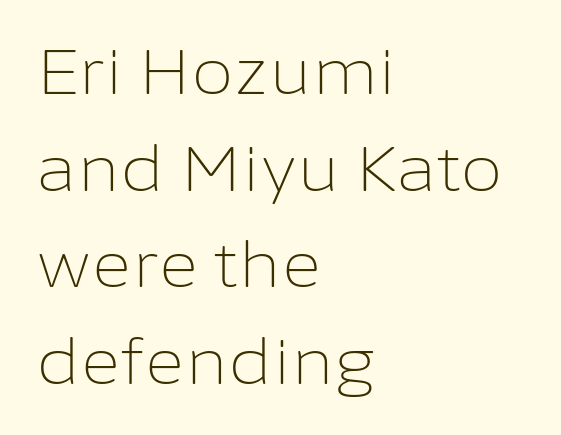
{"serif": "no", "italic": "no", "bold": "no", "weight": "light", "width": "normal", "stroke_contrast": "low", "x_height": "medium", "monospaced": "no", "underline": "no", "align": "left", "line_spacing": "normal", "line_spacing_ratio": 1.56, "letter_spacing": "normal", "letter_spacing_em": 0.0, "glyph_px": 62}
